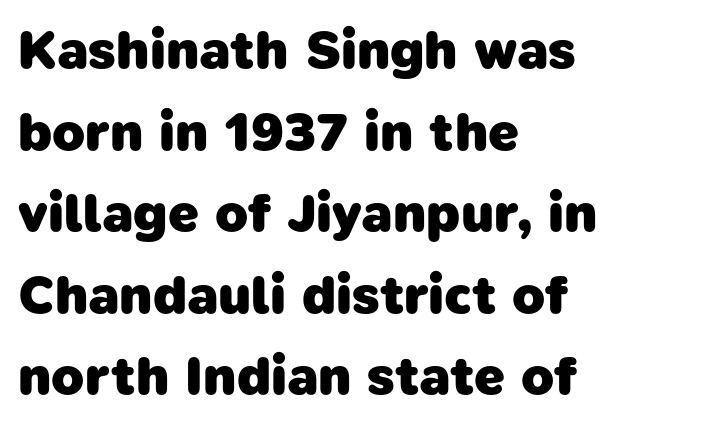
{"serif": "no", "bold": "yes", "weight": "heavy", "width": "normal", "stroke_contrast": "low", "x_height": "medium", "monospaced": "no", "underline": "no", "align": "left", "line_spacing": "normal", "line_spacing_ratio": 1.51, "letter_spacing": "normal", "letter_spacing_em": 0.0, "glyph_px": 54}
